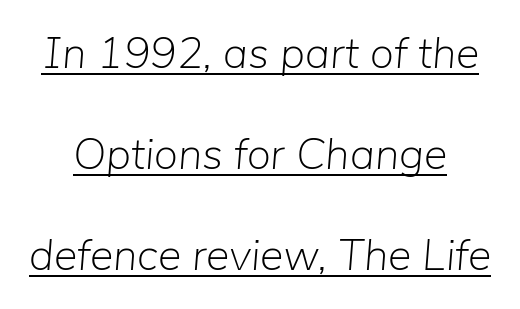
The image shows 44 px light type, italic (leaning right); set loose line spacing (2.29x), normal letter spacing, underlined; low stroke contrast and a medium x-height.
